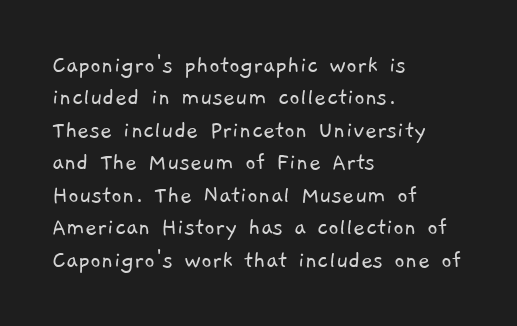
Each new line begins a customary step beneath the previous one. Counters stay open thanks to moderate or lighter strokes. The zone under the glyphs is completely vacant. Leftover space on each line is placed entirely after the last word. Between one letter and the next there's only the usual sliver of space.
